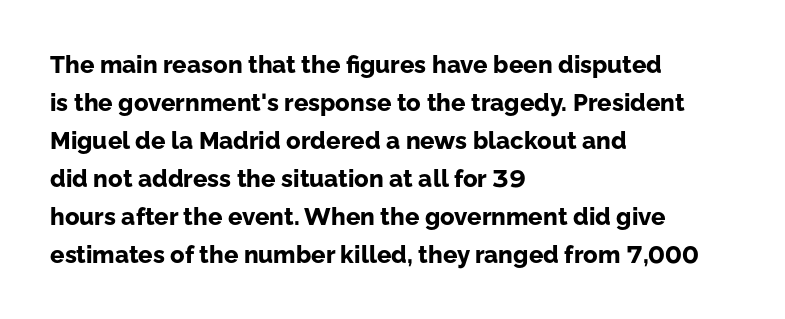
{"italic": "no", "bold": "yes", "underline": "no", "align": "left", "line_spacing": "normal", "line_spacing_ratio": 1.58, "letter_spacing": "normal", "letter_spacing_em": 0.0, "glyph_px": 24}
